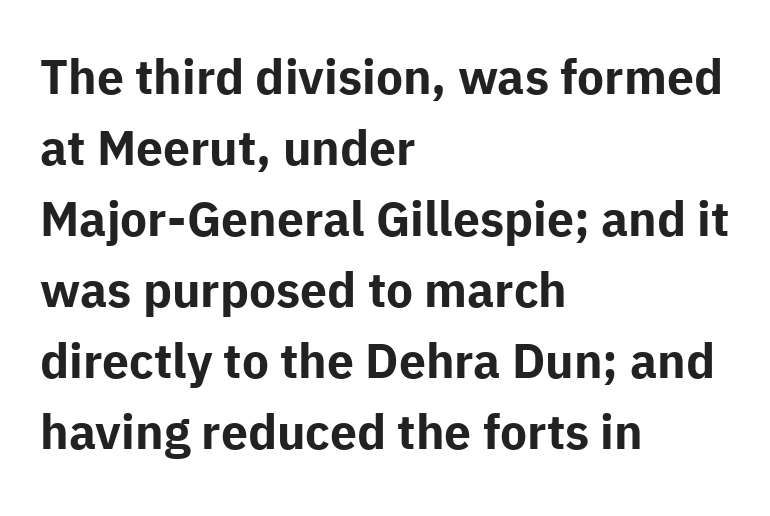
The image shows 48 px bold sans-serif type, upright; set left-aligned, normal line spacing (1.48x), normal letter spacing, not underlined; low stroke contrast and a medium x-height.
